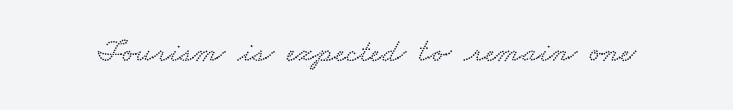
Q: Is the text underlined? A: No.
Q: Is the spacing between letters normal or unusually wide? A: Normal.
Q: Width (condensed, normal, or wide)? A: Wide.
Q: Stroke contrast? A: Low.
Q: x-height? A: Small.
Q: Monospaced? A: No.
